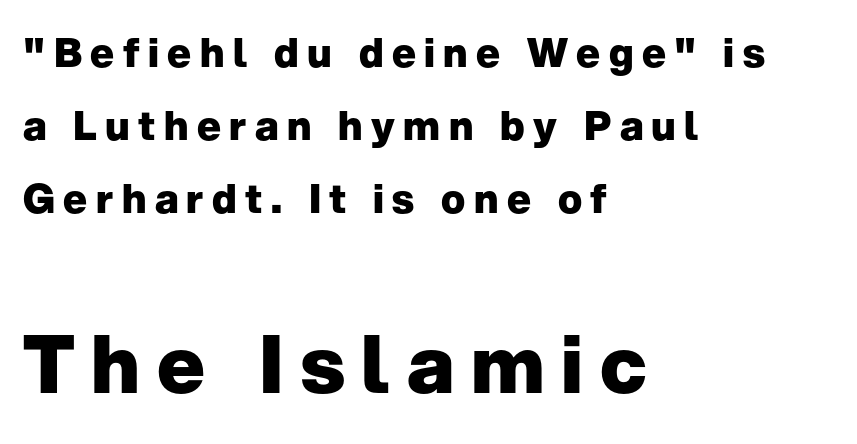
{"serif": "no", "italic": "no", "bold": "yes", "weight": "heavy", "width": "normal", "stroke_contrast": "low", "x_height": "medium", "monospaced": "no", "underline": "no", "align": "left", "line_spacing_ratio": 1.82, "letter_spacing": "wide", "letter_spacing_em": 0.21, "larger_block": "second", "size_ratio": 2.0, "glyph_px": 80}
